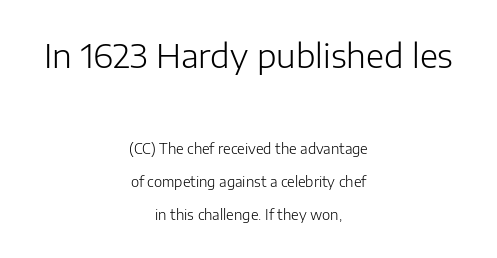
Q: Is the text bold? A: No.
Q: Is the text italic (slanted)? A: No, it is upright.
Q: Is the typeface a serif or a sans-serif typeface? A: Sans-serif.
Q: Is the text underlined? A: No.
Q: How is the paragraph aligned? A: Centered.
Q: Is the spacing between letters normal or unusually wide? A: Normal.
Q: Is the spacing between lines tight, normal or loose? A: Loose.
Q: Which block of text is set in a larger size, the first (top) or the second (bottom)? A: The first (top) one.
Q: Width (condensed, normal, or wide)? A: Normal.
Q: Stroke contrast? A: Low.
Q: x-height? A: Medium.
Q: Monospaced? A: No.
